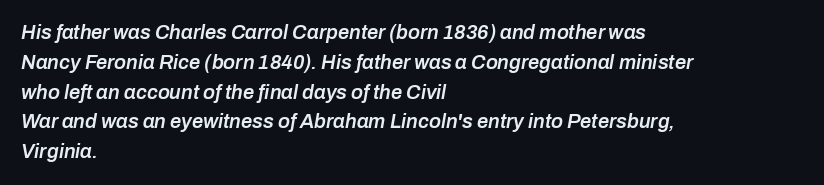
Q: Is the text bold? A: Semi-bold.
Q: Is the text italic (slanted)? A: Yes, it leans right by about 10 degrees.
Q: Is the text underlined? A: No.
Q: How is the paragraph aligned? A: Left-aligned.
Q: Is the spacing between letters normal or unusually wide? A: Normal.
Q: Is the spacing between lines tight, normal or loose? A: Normal.
